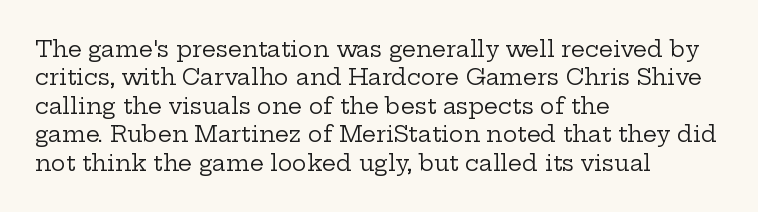
The image shows 22 px text type, upright; set left-aligned, normal line spacing (1.29x), normal letter spacing, not underlined.
